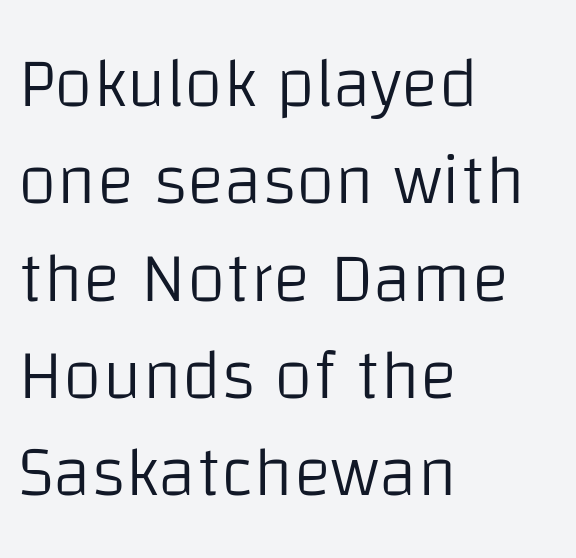
Inter-character spacing is left at the font's built-in metrics. You could not count columns in this text — the font is proportionally spaced. Horizontal bands of white between lines are of average thickness. Heft: none added — not bold. Style check: upright. Alignment: flush left.
